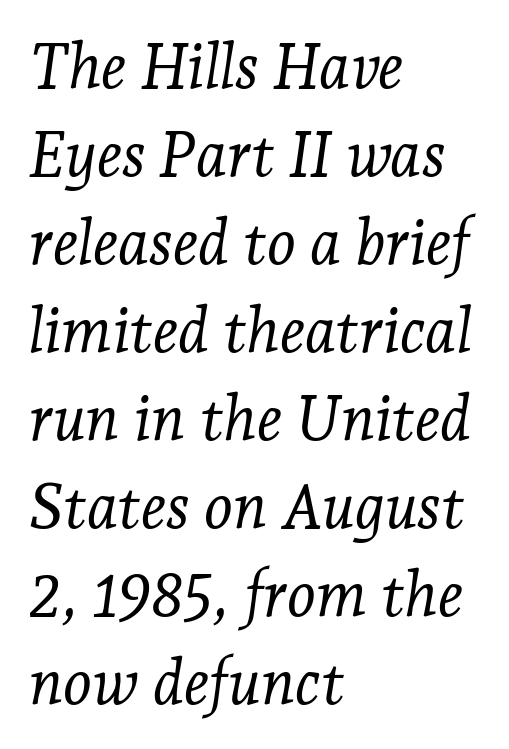
Q: Is the text bold? A: No.
Q: Is the text italic (slanted)? A: Yes, it leans right by about 7 degrees.
Q: Is the typeface a serif or a sans-serif typeface? A: Serif.
Q: Is the text underlined? A: No.
Q: How is the paragraph aligned? A: Left-aligned.
Q: Is the spacing between letters normal or unusually wide? A: Normal.
Q: Is the spacing between lines tight, normal or loose? A: Normal.
Q: Width (condensed, normal, or wide)? A: Normal.
Q: Stroke contrast? A: Low.
Q: x-height? A: Medium.
Q: Monospaced? A: No.
